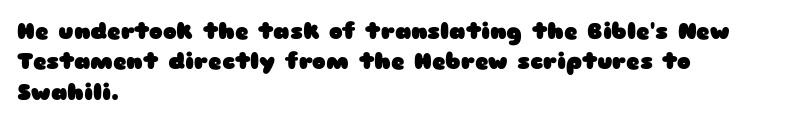
Each word holds together tightly as a unit, with standard inter-letter gaps. Typeset ragged right — the left edge is the straight one. Has an underline been added? It has not. The passage shown stacks its lines at a standard gap. A typesetter would mark this as roman, not italic. The passage shown is emphatically bold.
